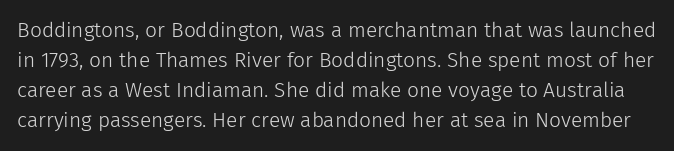
{"italic": "no", "bold": "no", "underline": "no", "line_spacing": "normal", "line_spacing_ratio": 1.43, "letter_spacing": "normal", "letter_spacing_em": 0.0, "glyph_px": 21}
